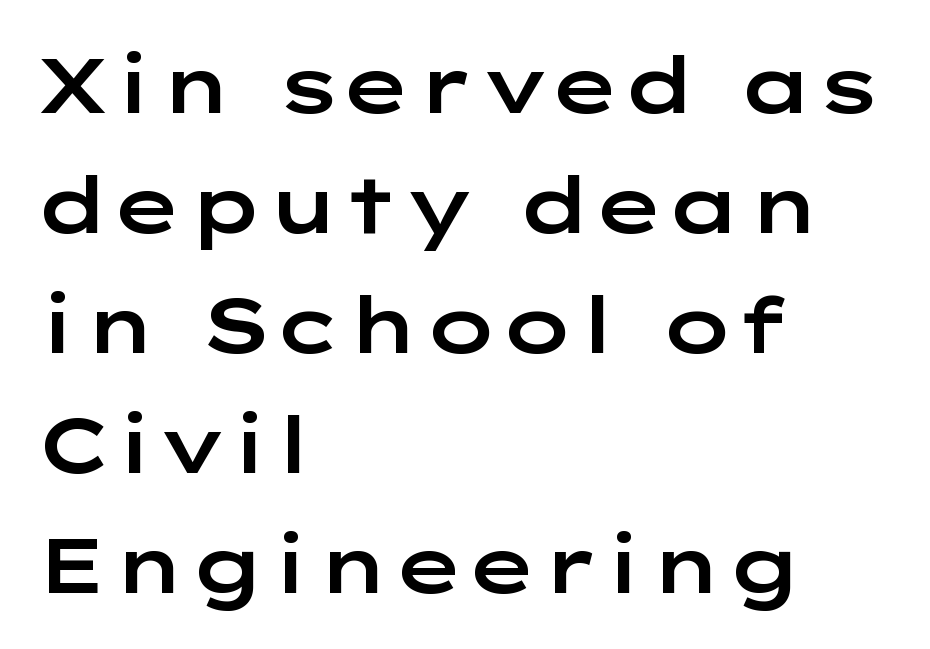
Q: Is the text italic (slanted)? A: No, it is upright.
Q: Is the typeface a serif or a sans-serif typeface? A: Sans-serif.
Q: Is the text underlined? A: No.
Q: How is the paragraph aligned? A: Left-aligned.
Q: Is the spacing between letters normal or unusually wide? A: Normal.
Q: Is the spacing between lines tight, normal or loose? A: Normal.
Q: Width (condensed, normal, or wide)? A: Wide.
Q: Stroke contrast? A: Low.
Q: x-height? A: Medium.
Q: Monospaced? A: No.
